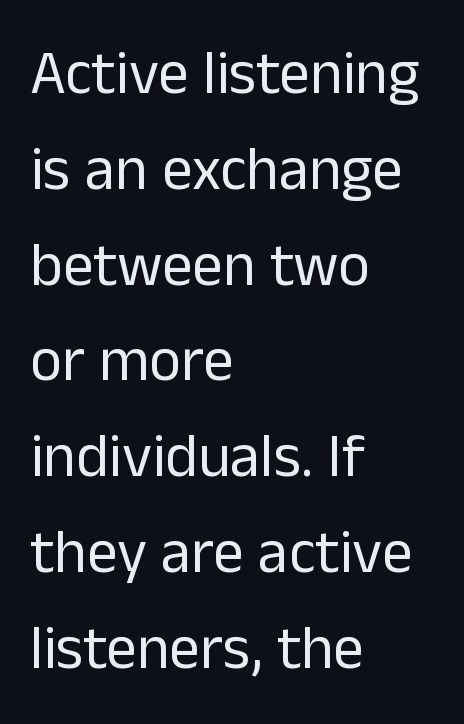
The letters carry no serifs — their stems end cleanly without finishing strokes. This rendering leaves character spacing at its baseline value. This sample is left-justified, so line endings fall wherever the words run out. Note the varied advance widths — an 'i' is clearly narrower than an 'm'. Ascenders rise straight up at ninety degrees.
